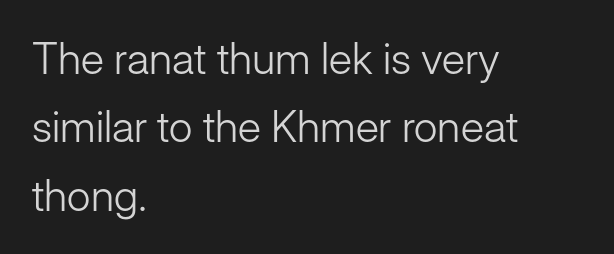
{"serif": "no", "italic": "no", "bold": "no", "weight": "light", "width": "normal", "stroke_contrast": "low", "x_height": "medium", "monospaced": "no", "underline": "no", "align": "left", "line_spacing": "normal", "line_spacing_ratio": 1.59, "letter_spacing": "normal", "letter_spacing_em": 0.0, "glyph_px": 43}
